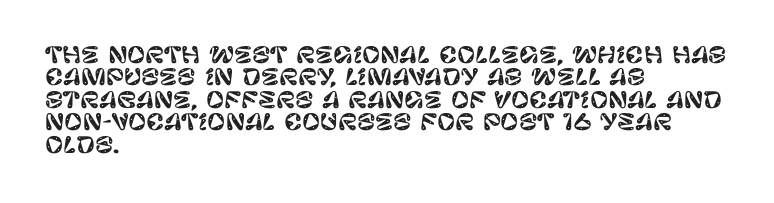
The image shows 22 px text type; set left-aligned, tight line spacing (1.02x), normal letter spacing, not underlined.
